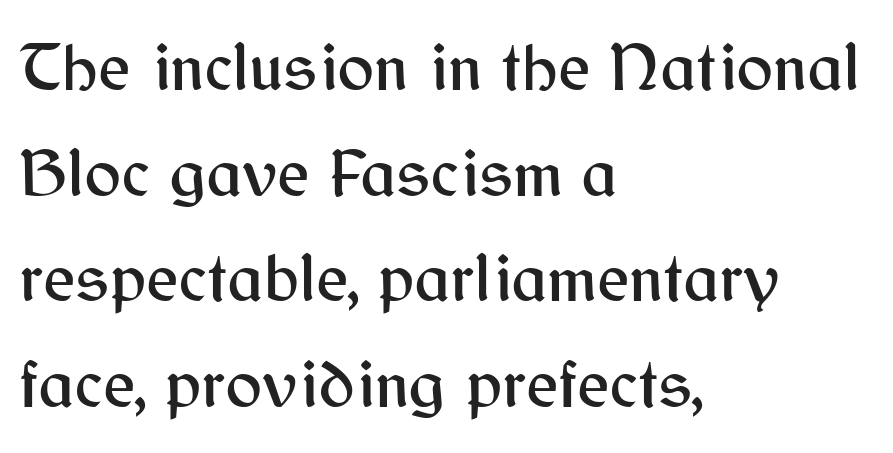
Typeset ragged right — the left edge is the straight one. Anything drawn beneath the words? Only blank space. Observe the absence of serifs on each vertical stroke in this sample. The rendering uses a moderate line-height, typical for paragraphs. Ascenders rise straight up at ninety degrees. Spacing between characters is what you'd get straight out of the box.
